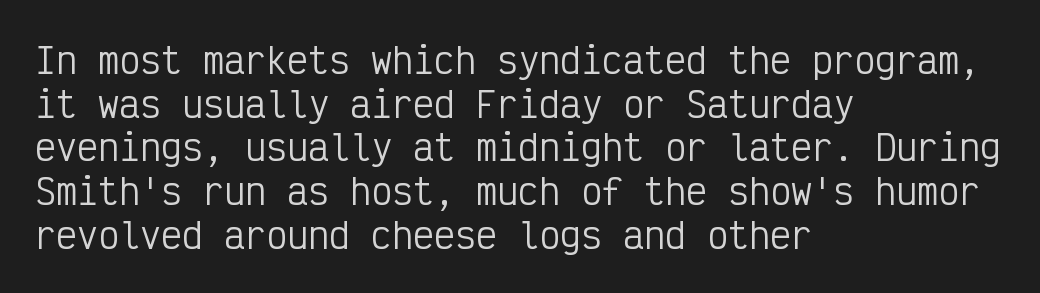
Bold? No — there's no thickening of the strokes. The rag falls on the right side of this text block. To sum up the face: it is a sans, with no serifs. This sample uses an upright cut, with every glyph sitting square on the baseline.
